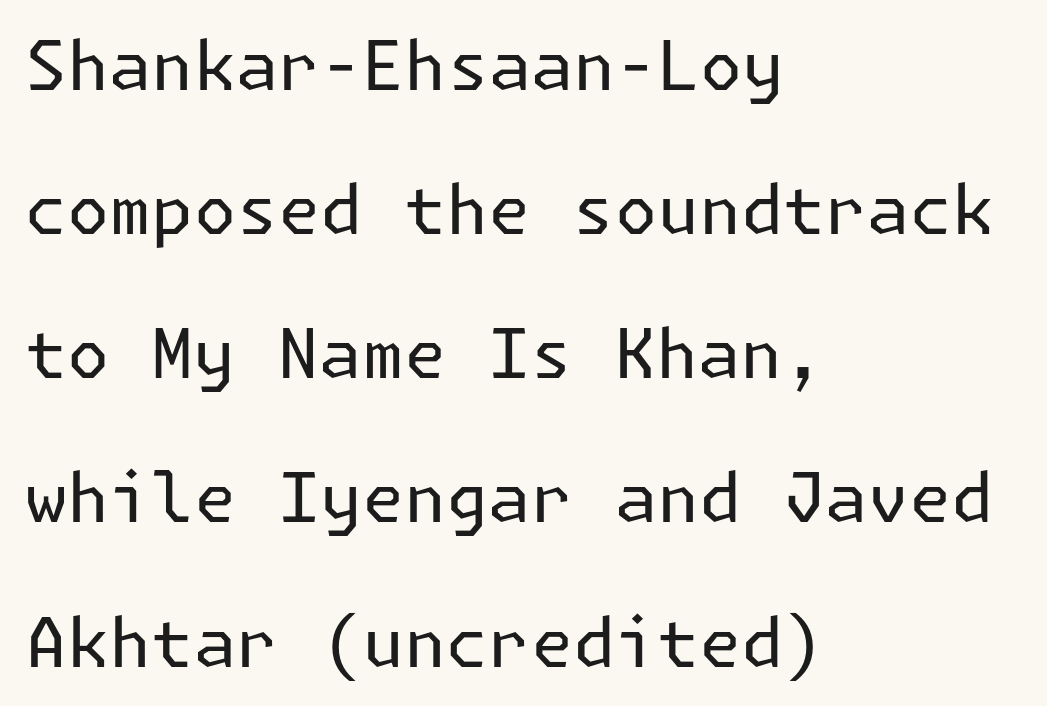
Q: Is the text bold? A: No.
Q: Is the text italic (slanted)? A: No, it is upright.
Q: Is the typeface a serif or a sans-serif typeface? A: Sans-serif.
Q: Is the text underlined? A: No.
Q: How is the paragraph aligned? A: Left-aligned.
Q: Is the spacing between letters normal or unusually wide? A: Normal.
Q: Is the spacing between lines tight, normal or loose? A: Loose.
Q: Width (condensed, normal, or wide)? A: Normal.
Q: Stroke contrast? A: Low.
Q: x-height? A: Medium.
